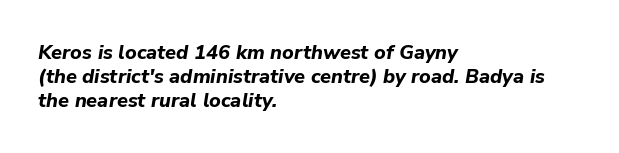
Q: Is the text bold? A: Yes.
Q: Is the text italic (slanted)? A: Yes, it leans right by about 9 degrees.
Q: Is the text underlined? A: No.
Q: How is the paragraph aligned? A: Left-aligned.
Q: Is the spacing between letters normal or unusually wide? A: Normal.
